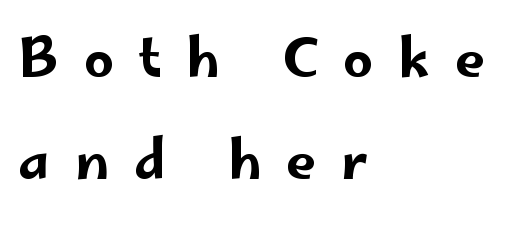
The letters advance in unequal steps, a hallmark of proportional type. Spacing between characters has been opened up far beyond the box default. Only glyphs here, with clear space below each row. These lines stand farther apart than default settings would place them.
